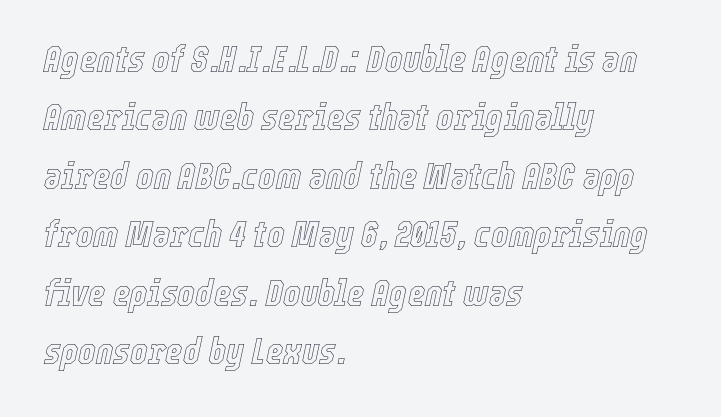
The designer left line spacing at the default. The passage shown is typed in a proportional face where columns would drift. The axis of the letterforms is tilted away from vertical. In terms of letterspacing, this is plain default setting. This rendering uses left alignment, leaving the right contour irregular.
